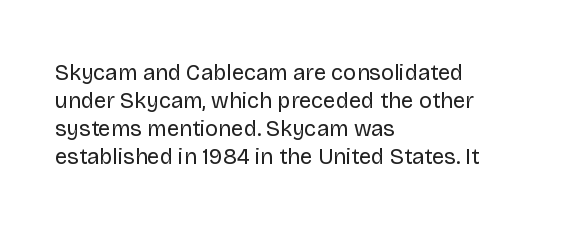
Normally led — the rows are evenly, conventionally spaced. Underlining? Definitely not there. The axis of the letterforms is exactly vertical. The passage is arranged the way most books set body copy — flush left. Default kerning and tracking; the words read as compact shapes.
